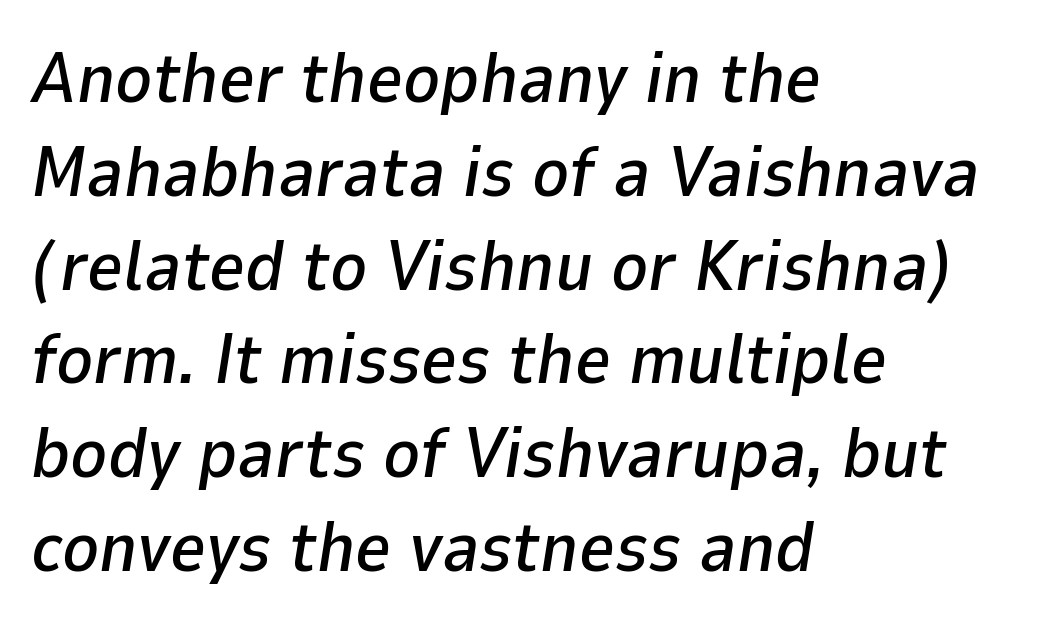
Q: Is the text italic (slanted)? A: Yes, it leans right by about 9 degrees.
Q: Is the text underlined? A: No.
Q: How is the paragraph aligned? A: Left-aligned.
Q: Is the spacing between letters normal or unusually wide? A: Normal.
Q: Is the spacing between lines tight, normal or loose? A: Normal.
Q: Width (condensed, normal, or wide)? A: Normal.
Q: Stroke contrast? A: Low.
Q: x-height? A: Medium.
Q: Monospaced? A: No.
